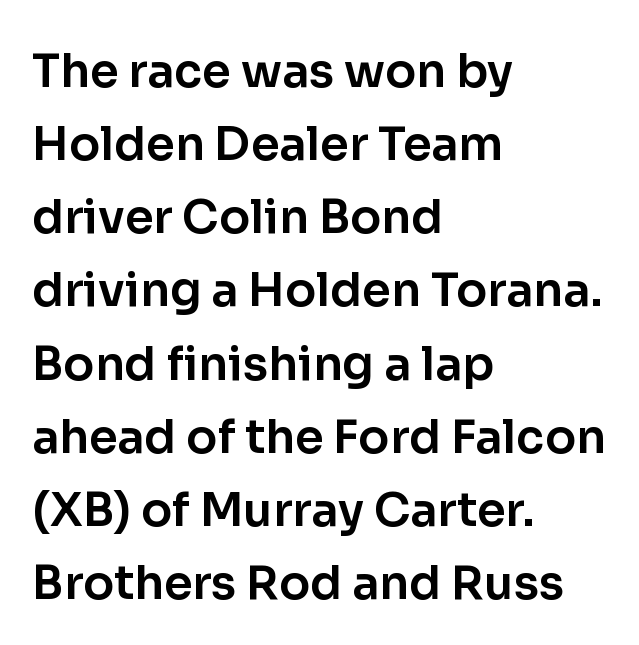
{"serif": "no", "italic": "no", "width": "normal", "stroke_contrast": "low", "x_height": "medium", "monospaced": "no", "underline": "no", "align": "left", "line_spacing": "normal", "line_spacing_ratio": 1.59, "letter_spacing": "normal", "letter_spacing_em": 0.0, "glyph_px": 46}
